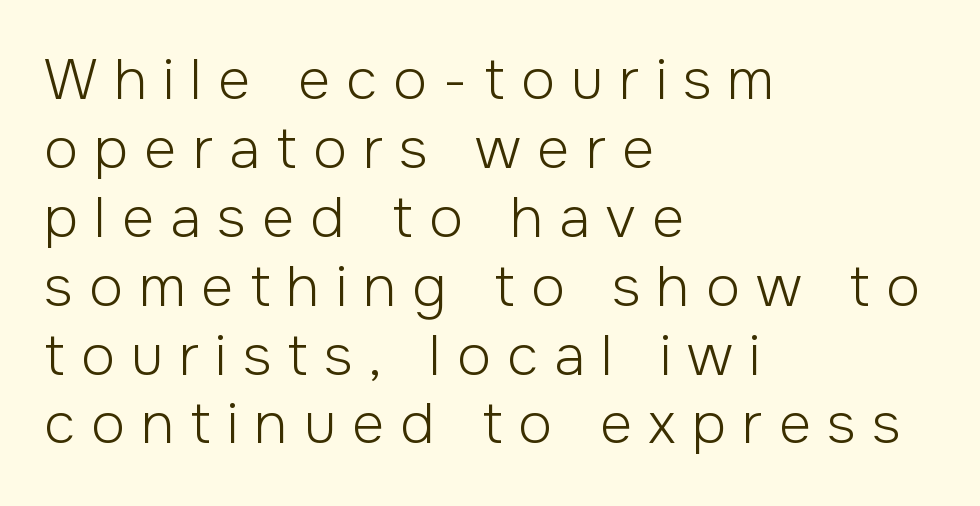
The words here are not underlined. No feet cap the strokes, marking this as sans-serif type. Varying glyph widths throughout — classic text-font behaviour. Unbolded letterforms with no extra heft. Tracking here is generous; glyphs stand well apart from one another.
